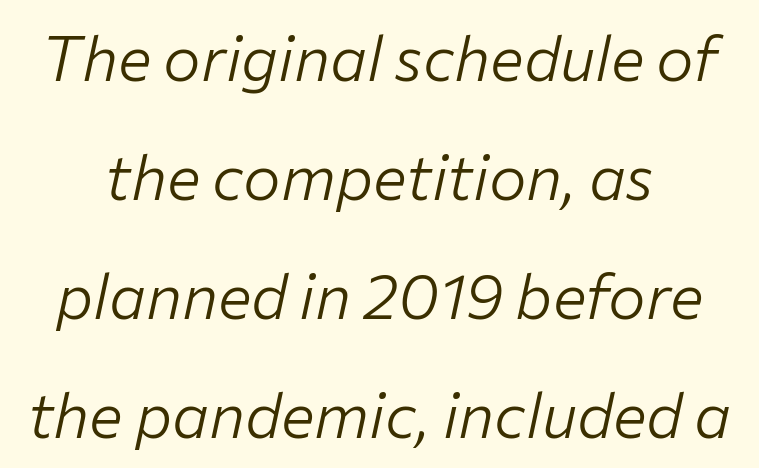
{"italic": "yes", "lean": "right", "slant_degrees": 12, "bold": "no", "weight": "light", "width": "normal", "stroke_contrast": "low", "x_height": "medium", "monospaced": "no", "underline": "no", "align": "center", "line_spacing_ratio": 1.89, "letter_spacing": "normal", "letter_spacing_em": 0.0, "glyph_px": 63}
